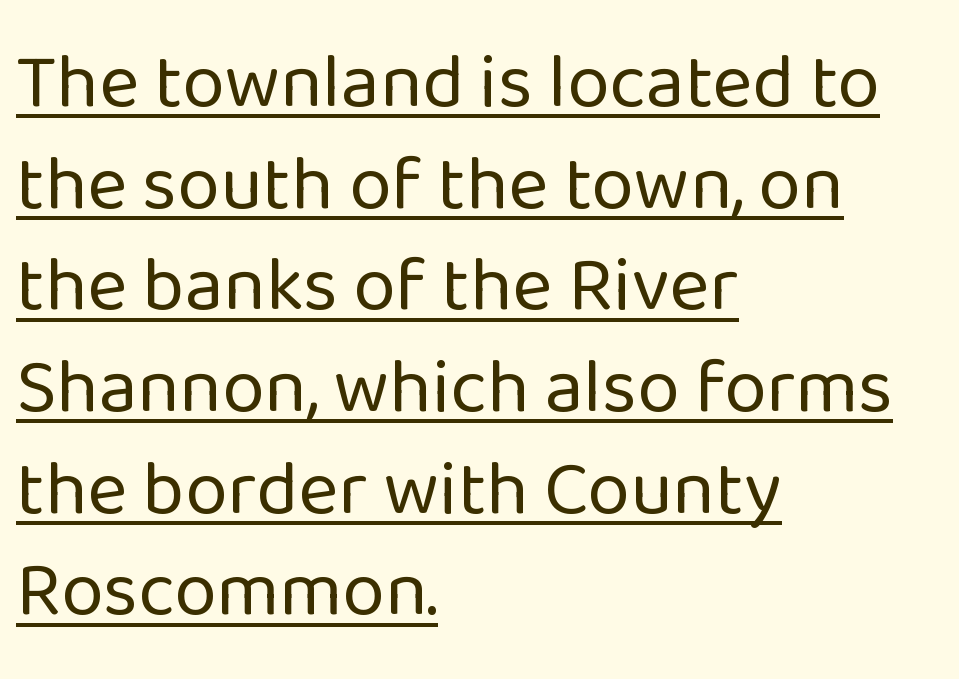
Q: Is the text bold? A: No.
Q: Is the text italic (slanted)? A: No, it is upright.
Q: Is the typeface a serif or a sans-serif typeface? A: Sans-serif.
Q: Is the text underlined? A: Yes.
Q: How is the paragraph aligned? A: Left-aligned.
Q: Is the spacing between letters normal or unusually wide? A: Normal.
Q: Is the spacing between lines tight, normal or loose? A: Normal.
Q: Width (condensed, normal, or wide)? A: Normal.
Q: Stroke contrast? A: Low.
Q: x-height? A: Medium.
Q: Monospaced? A: No.
